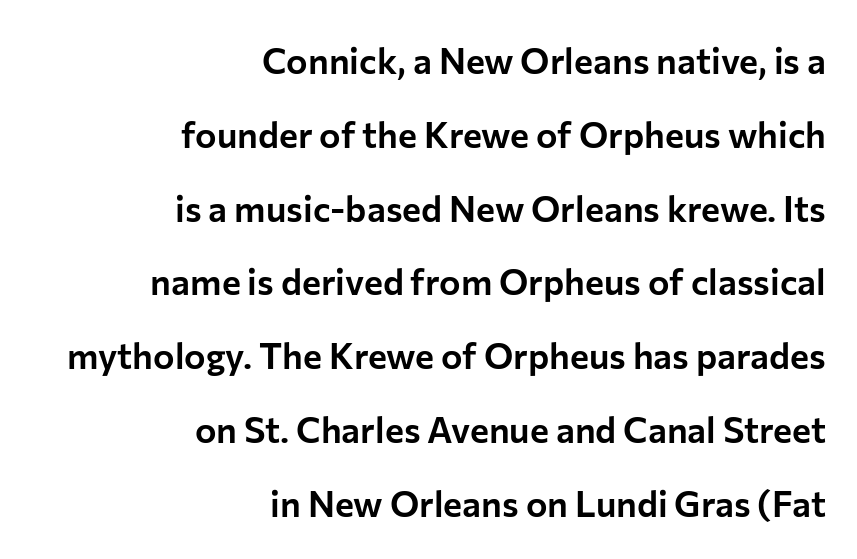
The image shows 36 px sans-serif type, upright; set right-aligned, loose line spacing (2.05x), normal letter spacing, not underlined; low stroke contrast and a medium x-height.
